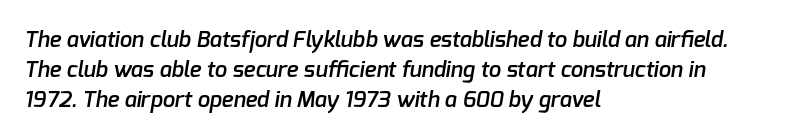
This sample uses plain, unmodified letter spacing. The gap between lines stays unmarked. Line starts are locked; line ends wander. Heft: intermediate — a semibold. Leading: standard.
